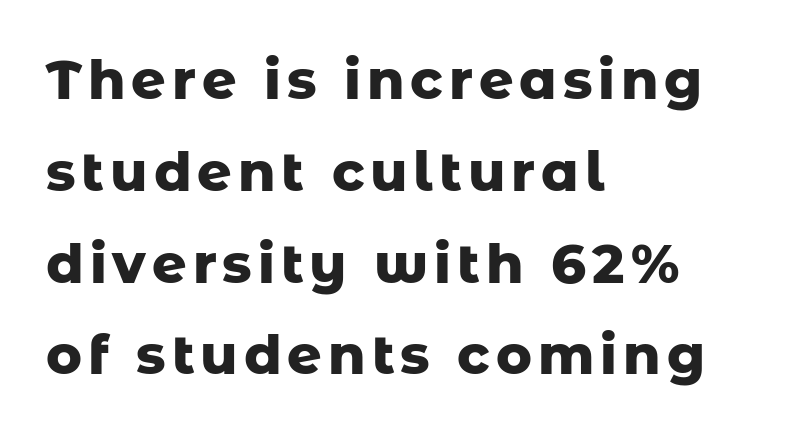
{"serif": "no", "italic": "no", "bold": "yes", "weight": "heavy", "width": "normal", "stroke_contrast": "low", "x_height": "medium", "monospaced": "no", "underline": "no", "align": "left", "line_spacing": "normal", "line_spacing_ratio": 1.7, "glyph_px": 54}
